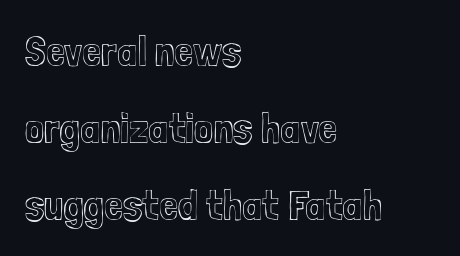
The image shows 43 px condensed type, upright; set left-aligned, line spacing 1.79x, normal letter spacing, not underlined; a medium x-height.
